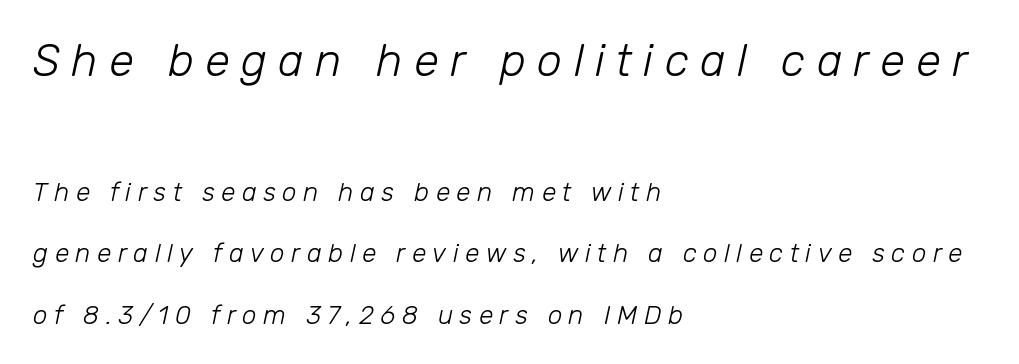
Q: Is the text bold? A: No.
Q: Is the text italic (slanted)? A: Yes, it leans right by about 12 degrees.
Q: Is the text underlined? A: No.
Q: How is the paragraph aligned? A: Left-aligned.
Q: Is the spacing between letters normal or unusually wide? A: Unusually wide.
Q: Is the spacing between lines tight, normal or loose? A: Loose.
Q: Which block of text is set in a larger size, the first (top) or the second (bottom)? A: The first (top) one.
Q: Width (condensed, normal, or wide)? A: Normal.
Q: Stroke contrast? A: Low.
Q: x-height? A: Medium.
Q: Monospaced? A: No.
